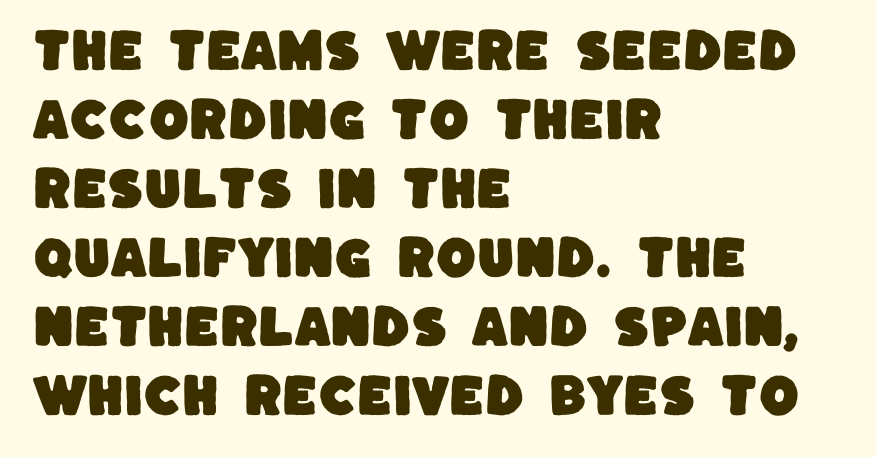
A typesetter would call this proportional, since set widths differ per character. Characters follow at the spacing the type designer built in. A clean baseline with only descenders dipping below it. Quick note: interline space is typical. I'd call this a sans setting — the letters go barefoot. All the whitespace from short lines collects on the right.
